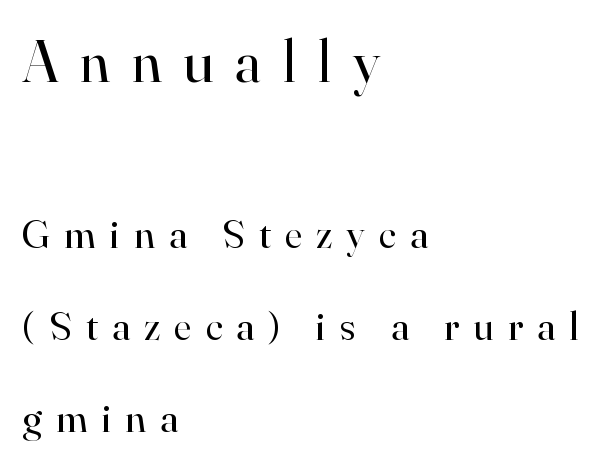
The image shows 61 px regular-weight serif type, upright; set left-aligned, loose line spacing (2.24x), unusually wide letter spacing (+0.35 em), not underlined; the first (top) block is 1.49x larger; high stroke contrast and a small x-height.
